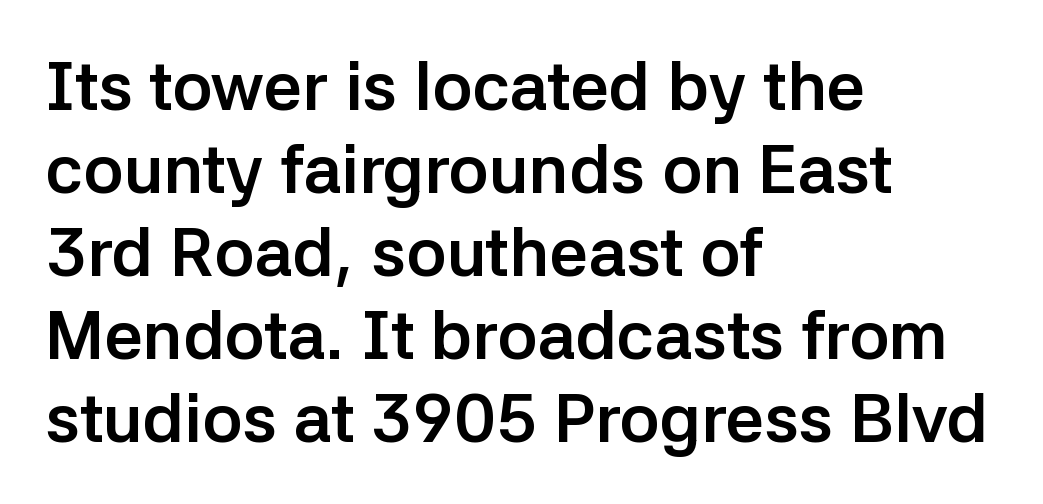
The image shows 68 px semibold sans-serif type, upright; set left-aligned, line spacing 1.22x, normal letter spacing, not underlined; low stroke contrast and a medium x-height.
